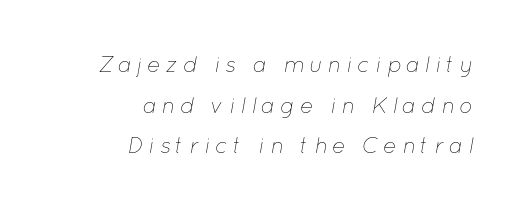
{"italic": "yes", "lean": "right", "slant_degrees": 12, "bold": "no", "underline": "no", "align": "right", "line_spacing_ratio": 1.85, "letter_spacing": "wide", "letter_spacing_em": 0.23, "glyph_px": 22}
